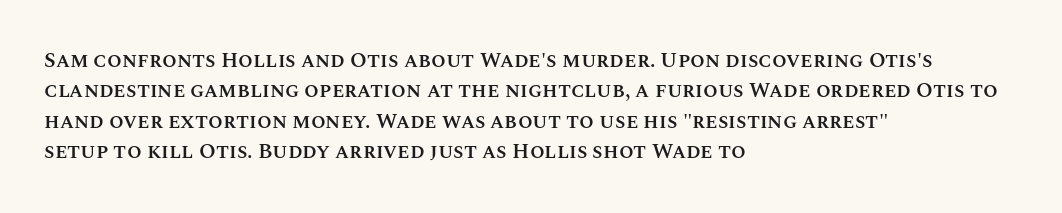
Q: Is the text bold? A: Semi-bold.
Q: Is the text italic (slanted)? A: No, it is upright.
Q: Is the text underlined? A: No.
Q: How is the paragraph aligned? A: Left-aligned.
Q: Is the spacing between letters normal or unusually wide? A: Normal.
Q: Is the spacing between lines tight, normal or loose? A: Normal.
